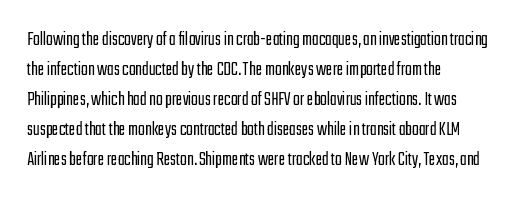
{"italic": "no", "bold": "no", "underline": "no", "align": "left", "line_spacing": "normal", "line_spacing_ratio": 1.5, "letter_spacing": "normal", "letter_spacing_em": 0.0, "glyph_px": 20}
